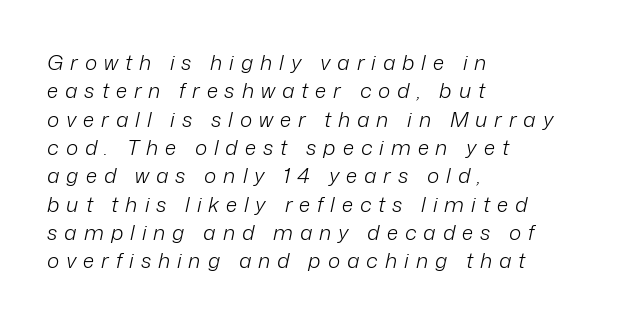
The image shows 21 px text type, italic (leaning right); set left-aligned, normal line spacing (1.35x), unusually wide letter spacing (+0.33 em), not underlined.
